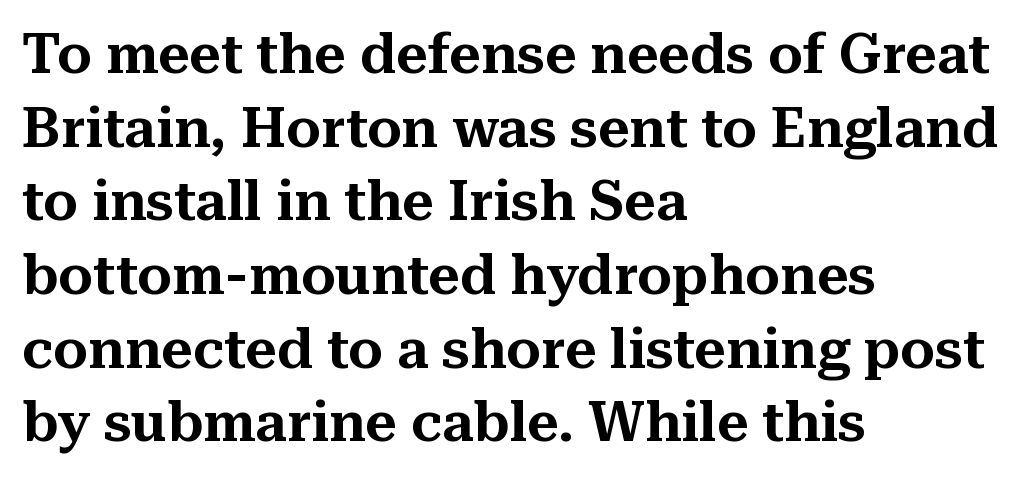
The image shows 55 px serif type, upright; set left-aligned, normal line spacing (1.34x), normal letter spacing, not underlined; medium stroke contrast and a medium x-height.
